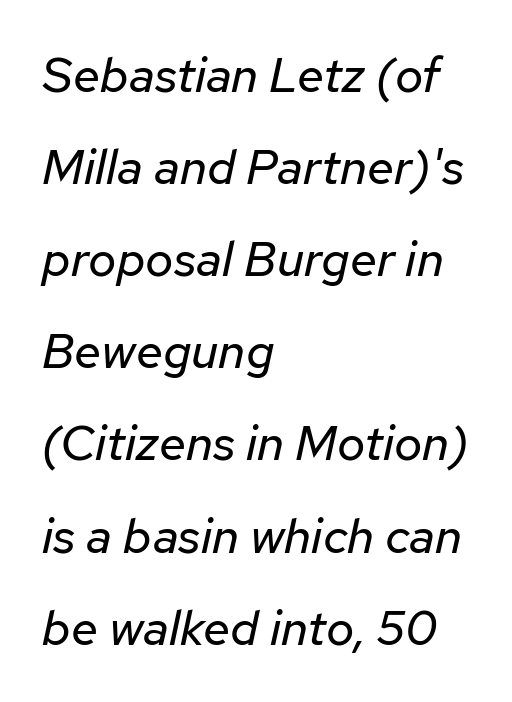
The lines are quadded left. In terms of posture, this sample is oblique. In terms of letterspacing, this is plain default setting. Proportional: the letters do not fall into vertical columns.
